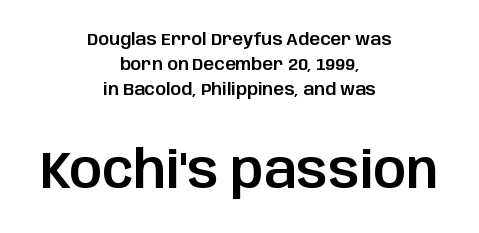
The block sitting lower on the canvas is the one with enlarged characters. If you drew a line through each stem, it would be perfectly vertical. Both edges are ragged and mirror each other, which tells us the setting is centered. No feet cap the strokes, marking this as sans-serif type.
